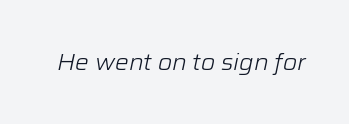
The image shows 23 px text type, italic (leaning right); set normal letter spacing, not underlined.
